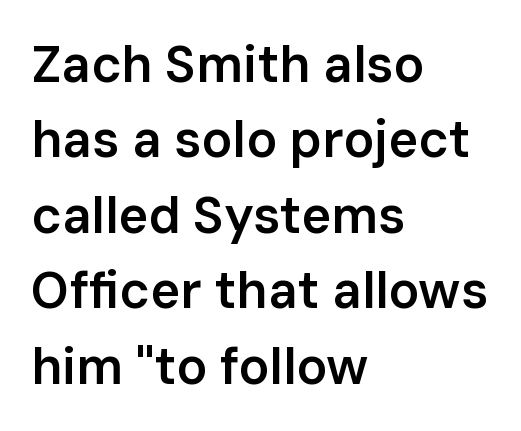
Q: Is the text bold? A: Semi-bold.
Q: Is the text italic (slanted)? A: No, it is upright.
Q: Is the typeface a serif or a sans-serif typeface? A: Sans-serif.
Q: Is the text underlined? A: No.
Q: How is the paragraph aligned? A: Left-aligned.
Q: Is the spacing between letters normal or unusually wide? A: Normal.
Q: Is the spacing between lines tight, normal or loose? A: Normal.
Q: Width (condensed, normal, or wide)? A: Normal.
Q: Stroke contrast? A: Low.
Q: x-height? A: Medium.
Q: Monospaced? A: No.
